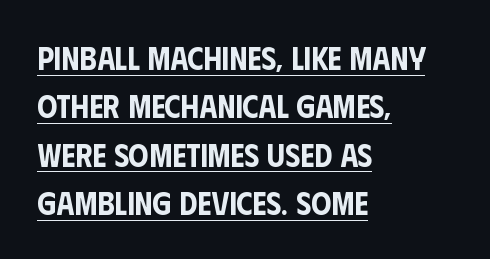
{"serif": "no", "italic": "no", "width": "condensed", "stroke_contrast": "low", "x_height": "large", "monospaced": "no", "underline": "yes", "align": "left", "line_spacing": "normal", "line_spacing_ratio": 1.51, "letter_spacing": "normal", "letter_spacing_em": 0.0, "glyph_px": 32}
